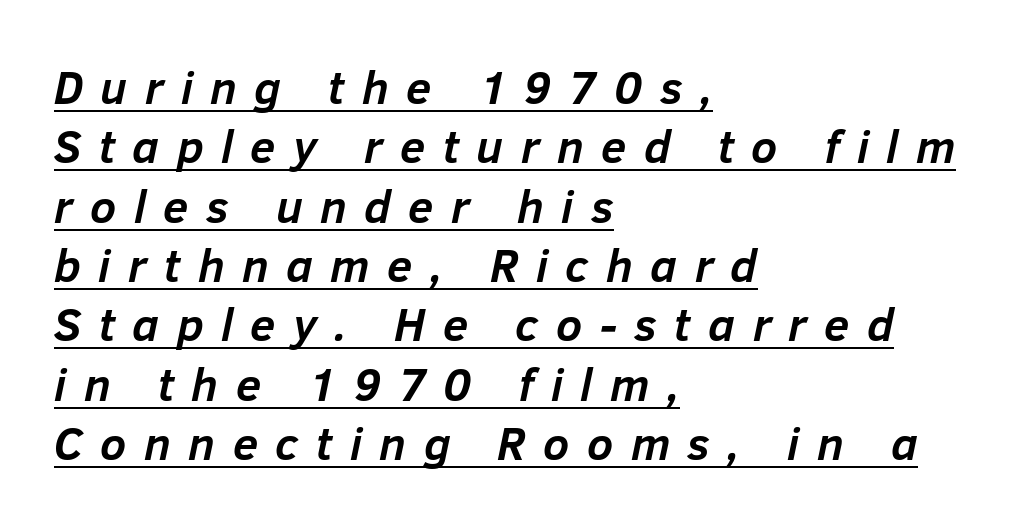
A typesetter would call this proportional, since set widths differ per character. If you measured baseline to baseline, you'd find a middling distance. In terms of posture, this sample is oblique. The tracking jumps out immediately: characters are airy and widely separated.
